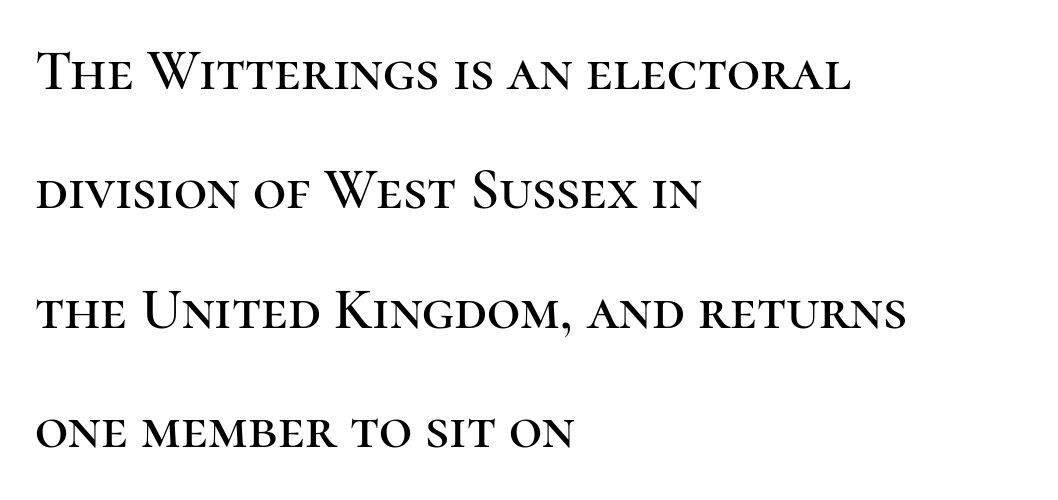
Q: Is the text italic (slanted)? A: No, it is upright.
Q: Is the typeface a serif or a sans-serif typeface? A: Serif.
Q: Is the text underlined? A: No.
Q: How is the paragraph aligned? A: Left-aligned.
Q: Is the spacing between letters normal or unusually wide? A: Normal.
Q: Is the spacing between lines tight, normal or loose? A: Loose.
Q: Width (condensed, normal, or wide)? A: Normal.
Q: Stroke contrast? A: High.
Q: x-height? A: Medium.
Q: Monospaced? A: No.
